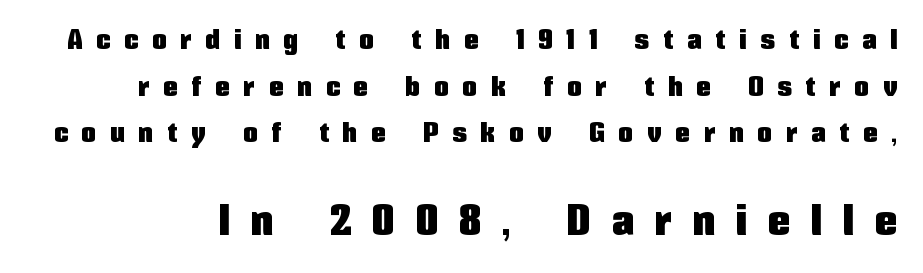
Q: Is the text italic (slanted)? A: No, it is upright.
Q: Is the typeface a serif or a sans-serif typeface? A: Sans-serif.
Q: Is the text underlined? A: No.
Q: Is the spacing between letters normal or unusually wide? A: Unusually wide.
Q: Is the spacing between lines tight, normal or loose? A: Normal.
Q: Which block of text is set in a larger size, the first (top) or the second (bottom)? A: The second (bottom) one.
Q: Width (condensed, normal, or wide)? A: Condensed.
Q: Stroke contrast? A: Low.
Q: x-height? A: Medium.
Q: Monospaced? A: No.
